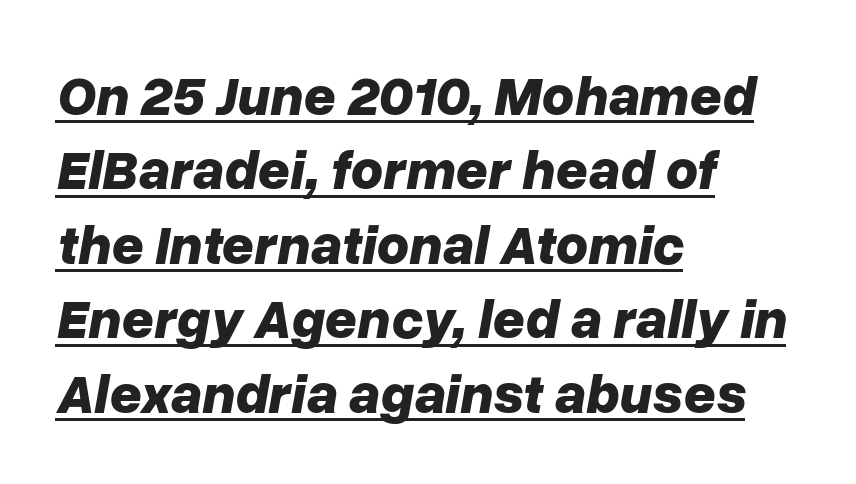
Looks like regular typesetting: each glyph gets only the width it needs. The letterforms sit shoulder to shoulder at normal distance. The face used here appears with an underline applied. Whoever set this chose a conventional vertical rhythm.
